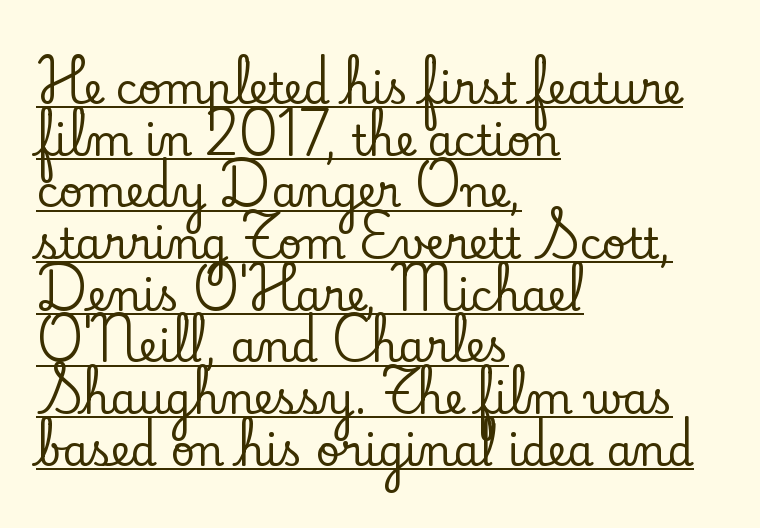
{"serif": "yes", "italic": "no", "width": "normal", "stroke_contrast": "low", "x_height": "small", "monospaced": "no", "underline": "yes", "align": "left", "line_spacing_ratio": 1.23, "letter_spacing": "normal", "letter_spacing_em": 0.0, "glyph_px": 42}
